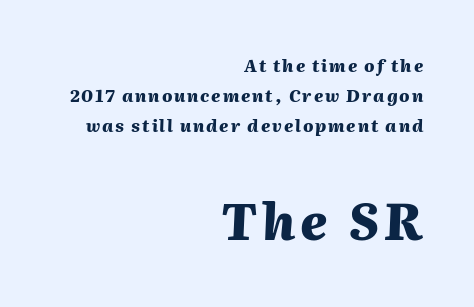
Weight: bold. Do the characters align in a grid? No, the font is proportional. The emphasis by scale lands on block number two, below. Yep, that's italic — everything's leaning. Typeset ragged left — the right edge is the straight one.
